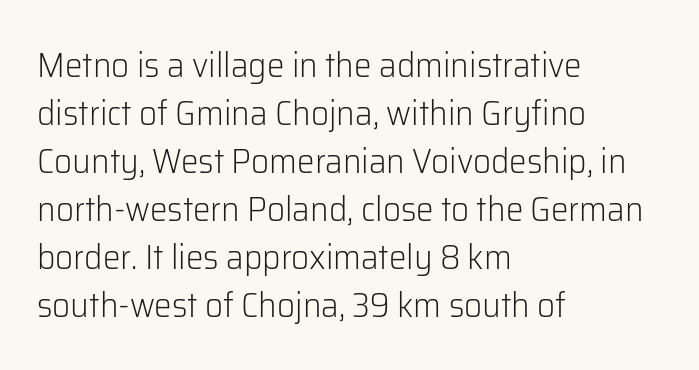
The letterforms sit shoulder to shoulder at normal distance. Notice how the stems are strictly vertical — no italics here. Decoration check: the copy has no underline. You could not count columns in this text — the font is proportionally spaced. Check where the strokes stop: nothing finishes them off — pure sans.
